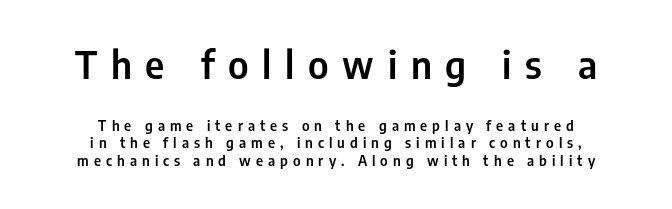
{"serif": "no", "italic": "no", "width": "condensed", "stroke_contrast": "low", "x_height": "medium", "monospaced": "no", "underline": "no", "align": "center", "line_spacing_ratio": 1.23, "letter_spacing": "wide", "letter_spacing_em": 0.36, "larger_block": "first", "size_ratio": 2.71, "glyph_px": 38}
